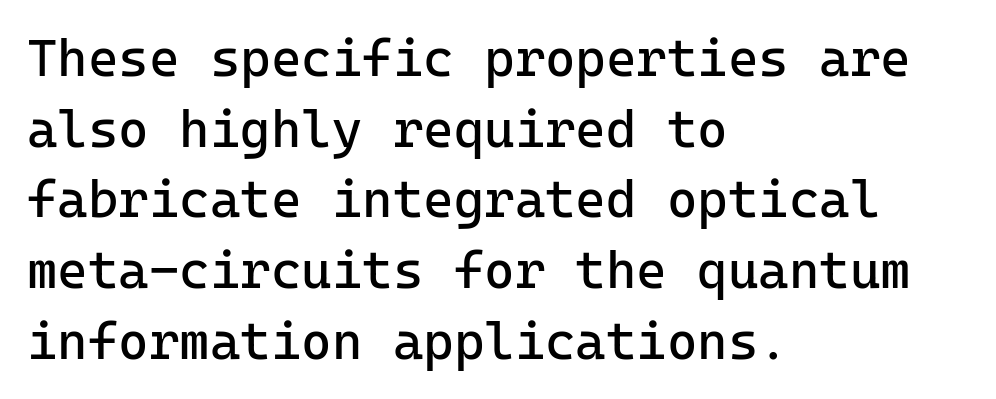
Q: Is the text bold? A: No.
Q: Is the text italic (slanted)? A: No, it is upright.
Q: Is the typeface a serif or a sans-serif typeface? A: Sans-serif.
Q: Is the text underlined? A: No.
Q: How is the paragraph aligned? A: Left-aligned.
Q: Is the spacing between letters normal or unusually wide? A: Normal.
Q: Is the spacing between lines tight, normal or loose? A: Normal.
Q: Width (condensed, normal, or wide)? A: Normal.
Q: Stroke contrast? A: Low.
Q: x-height? A: Medium.
Q: Monospaced? A: Yes.
